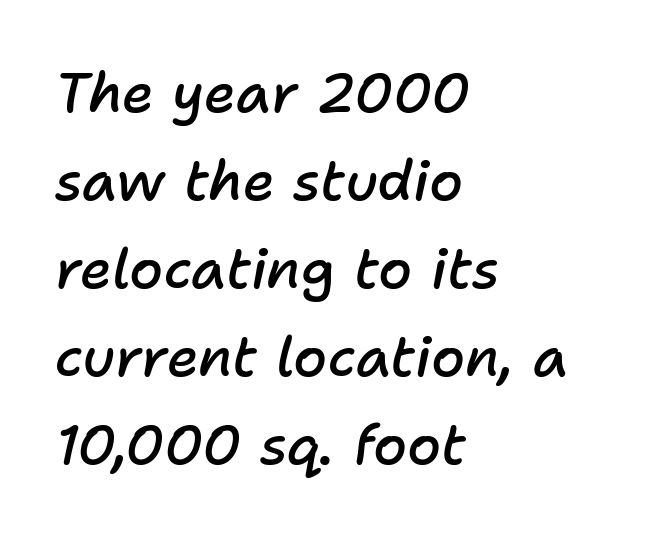
The whole block is typeset with a tilt. These lines carry some extra weight — a demibold, not a full bold. Nothing unusual about the tracking: characters are spaced as the font intends. Baseline-to-baseline distance is the conventional proportion of letter height.
